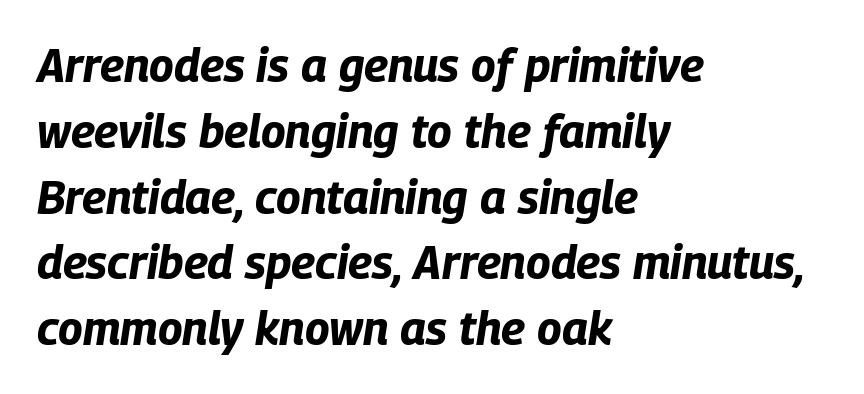
The glyphs have the mass of a bold cut. Line spacing here is normal. Note the varied advance widths — an 'i' is clearly narrower than an 'm'. In CSS terms this would be text-align: left.
